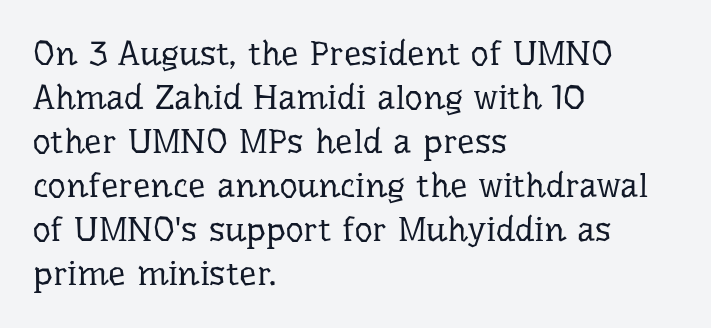
{"serif": "yes", "italic": "no", "bold": "no", "weight": "regular", "width": "normal", "stroke_contrast": "low", "x_height": "medium", "monospaced": "no", "underline": "no", "align": "left", "line_spacing": "normal", "line_spacing_ratio": 1.26, "letter_spacing": "normal", "letter_spacing_em": 0.0, "glyph_px": 35}
